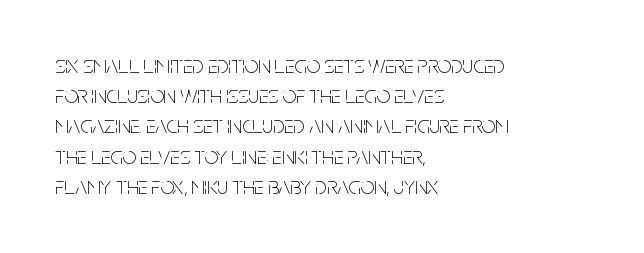
The image shows 24 px text type, upright; set left-aligned, normal line spacing (1.26x), normal letter spacing, not underlined.
